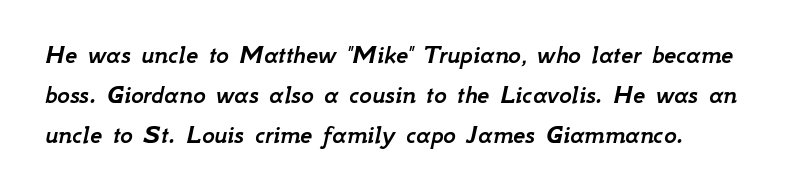
Q: Is the text italic (slanted)? A: Yes, it leans right by about 12 degrees.
Q: Is the text underlined? A: No.
Q: How is the paragraph aligned? A: Left-aligned.
Q: Is the spacing between letters normal or unusually wide? A: Normal.
Q: Is the spacing between lines tight, normal or loose? A: Normal.
